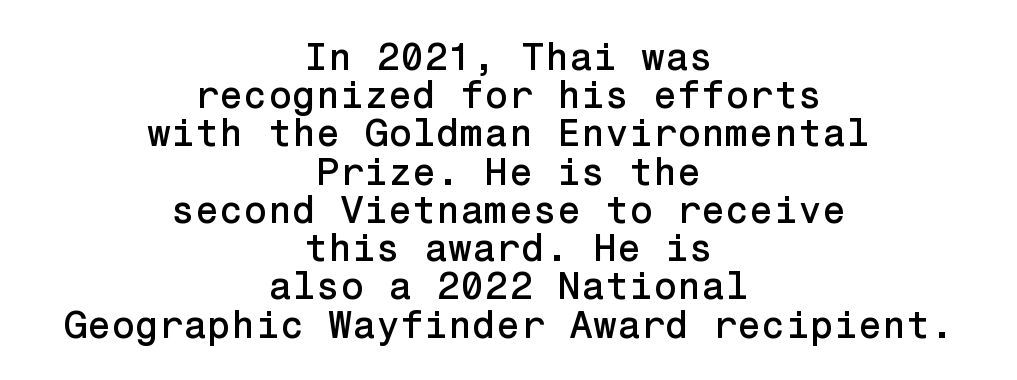
Q: Is the text italic (slanted)? A: No, it is upright.
Q: Is the typeface a serif or a sans-serif typeface? A: Sans-serif.
Q: Is the text underlined? A: No.
Q: How is the paragraph aligned? A: Centered.
Q: Is the spacing between letters normal or unusually wide? A: Normal.
Q: Is the spacing between lines tight, normal or loose? A: Tight.
Q: Width (condensed, normal, or wide)? A: Normal.
Q: Stroke contrast? A: Low.
Q: x-height? A: Medium.
